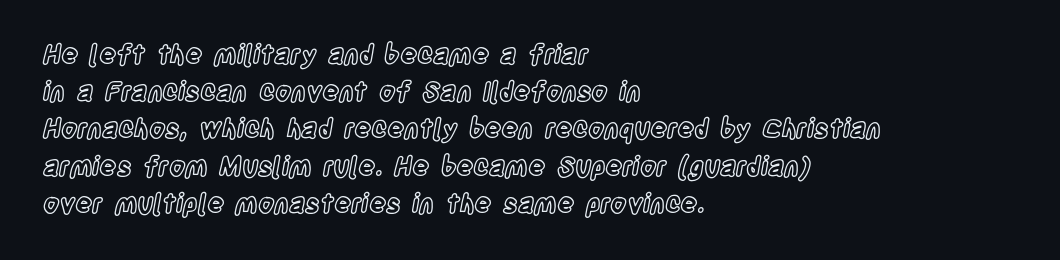
The image shows 26 px text type; set left-aligned, normal line spacing (1.43x), normal letter spacing, not underlined.
